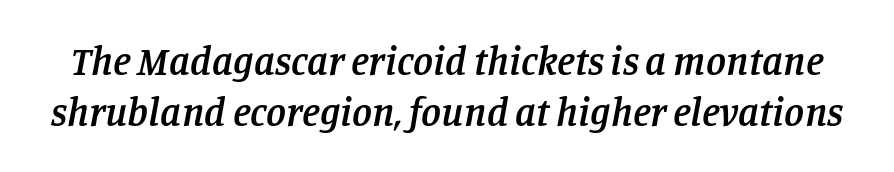
Q: Is the text bold? A: Semi-bold.
Q: Is the text italic (slanted)? A: Yes, it leans right by about 11 degrees.
Q: Is the typeface a serif or a sans-serif typeface? A: Serif.
Q: Is the text underlined? A: No.
Q: Is the spacing between letters normal or unusually wide? A: Normal.
Q: Is the spacing between lines tight, normal or loose? A: Normal.
Q: Width (condensed, normal, or wide)? A: Normal.
Q: Stroke contrast? A: Low.
Q: x-height? A: Large.
Q: Monospaced? A: No.
